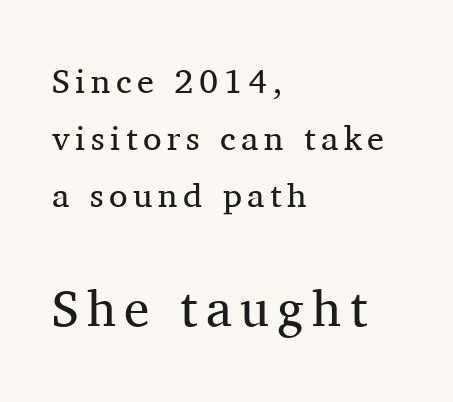
The image shows 51 px regular-weight serif type, upright; set left-aligned, normal line spacing (1.68x), not underlined; the second (bottom) block is 1.5x larger; medium stroke contrast and a medium x-height.
